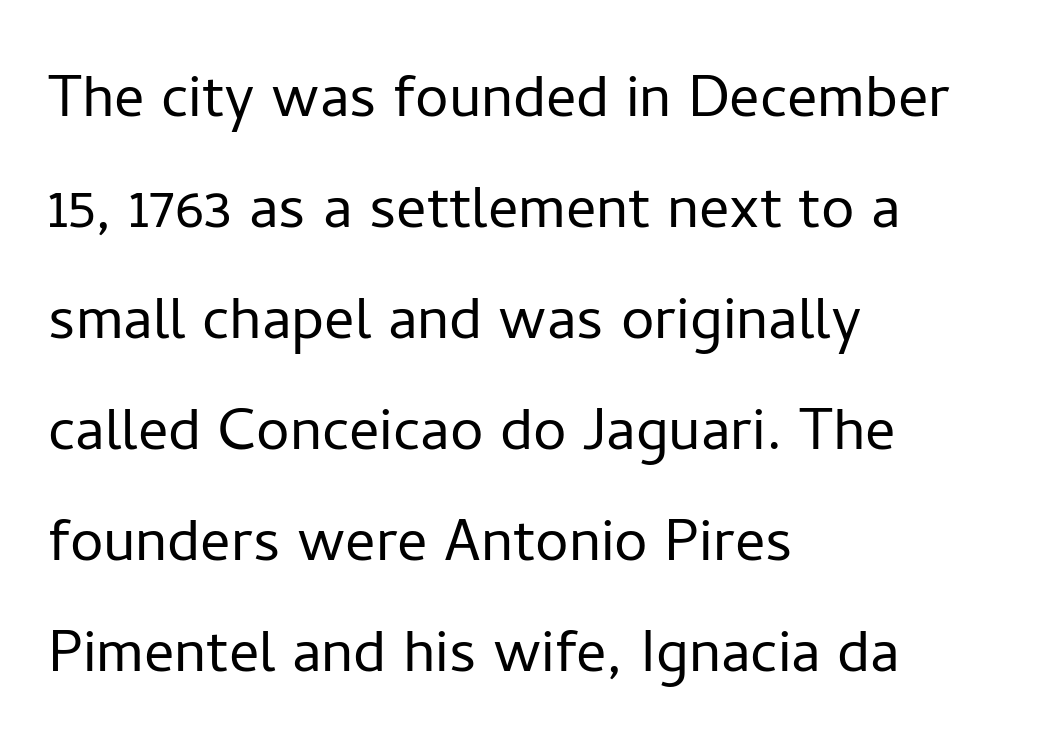
Q: Is the text bold? A: No.
Q: Is the text italic (slanted)? A: No, it is upright.
Q: Is the typeface a serif or a sans-serif typeface? A: Sans-serif.
Q: Is the text underlined? A: No.
Q: How is the paragraph aligned? A: Left-aligned.
Q: Is the spacing between letters normal or unusually wide? A: Normal.
Q: Is the spacing between lines tight, normal or loose? A: Normal.
Q: Width (condensed, normal, or wide)? A: Normal.
Q: Stroke contrast? A: Low.
Q: x-height? A: Medium.
Q: Monospaced? A: No.
